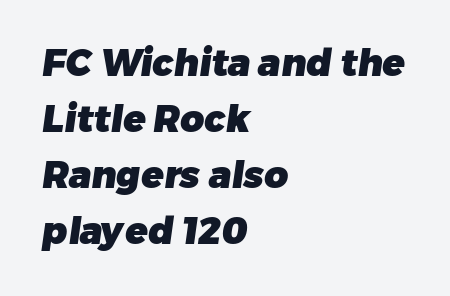
{"serif": "no", "bold": "yes", "weight": "heavy", "width": "normal", "stroke_contrast": "low", "x_height": "medium", "monospaced": "no", "underline": "no", "align": "left", "line_spacing": "normal", "line_spacing_ratio": 1.51, "letter_spacing": "normal", "letter_spacing_em": 0.0, "glyph_px": 37}
